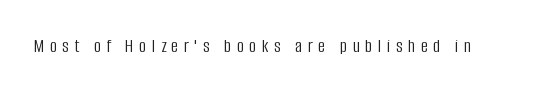
Q: Is the text bold? A: No.
Q: Is the text italic (slanted)? A: No, it is upright.
Q: Is the text underlined? A: No.
Q: Is the spacing between letters normal or unusually wide? A: Unusually wide.
